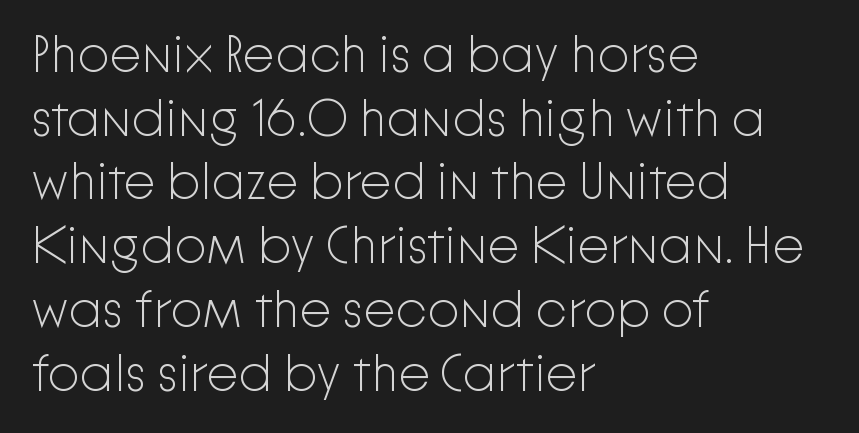
{"serif": "no", "italic": "no", "bold": "no", "weight": "light", "width": "normal", "stroke_contrast": "low", "x_height": "medium", "monospaced": "no", "underline": "no", "align": "left", "line_spacing": "normal", "line_spacing_ratio": 1.25, "letter_spacing": "normal", "letter_spacing_em": 0.0, "glyph_px": 51}
